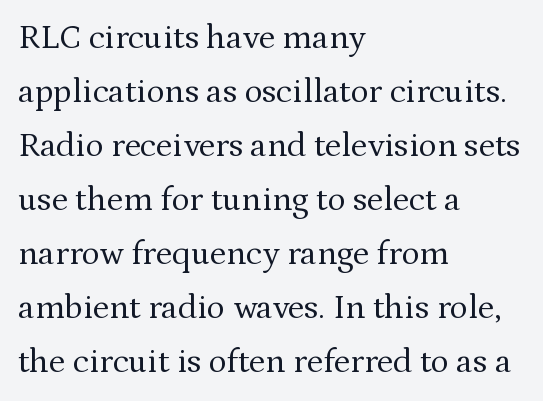
The image shows 34 px regular-weight serif type, upright; set left-aligned, normal line spacing (1.59x), normal letter spacing, not underlined; medium stroke contrast and a medium x-height.
